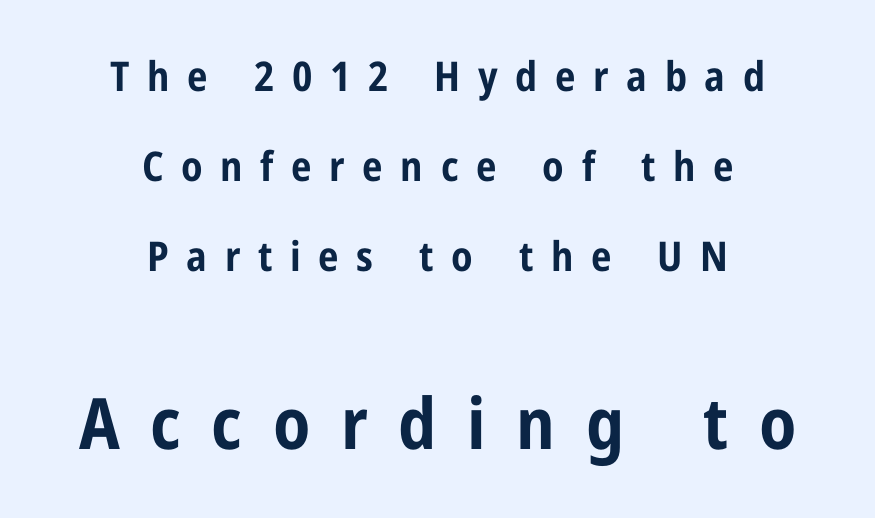
The image shows 71 px bold, condensed sans-serif type, upright; set centered, loose line spacing (2.19x), unusually wide letter spacing (+0.43 em), not underlined; the second (bottom) block is 1.73x larger; low stroke contrast and a medium x-height.
